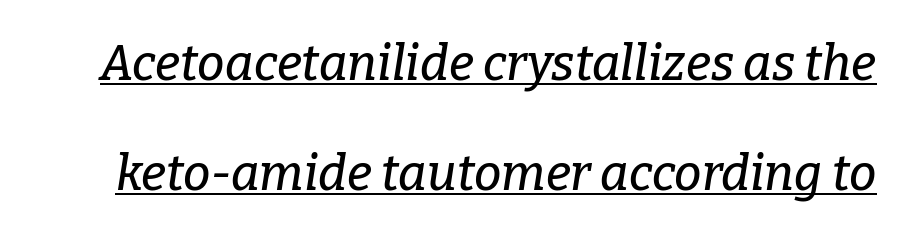
The image shows 49 px serif type, italic (leaning right); set loose line spacing (2.24x), normal letter spacing, underlined; low stroke contrast and a medium x-height.
